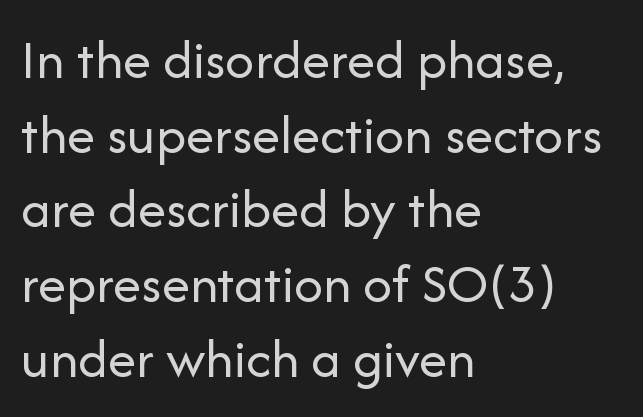
The image shows 57 px regular-weight sans-serif type, upright; set left-aligned, normal line spacing (1.31x), normal letter spacing, not underlined; low stroke contrast and a medium x-height.
